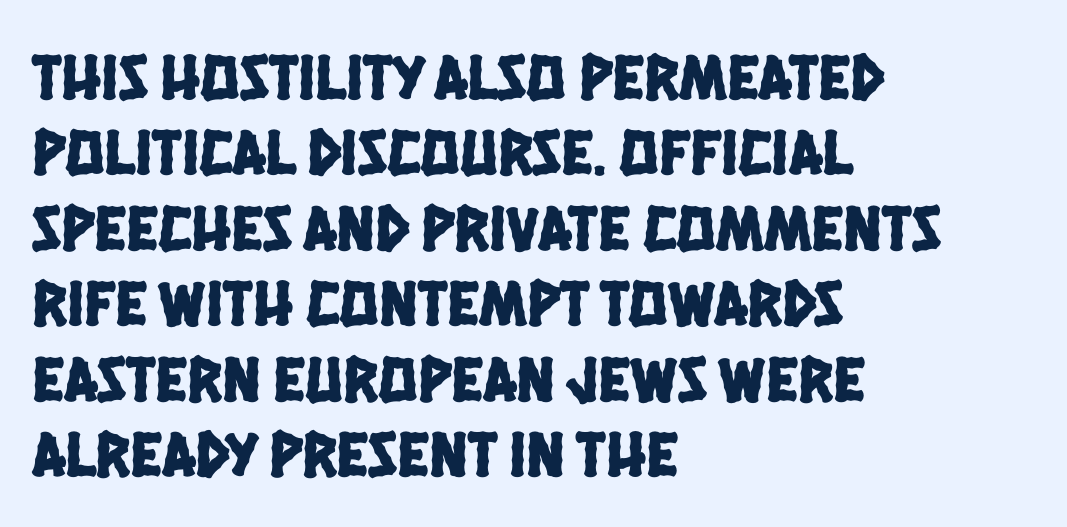
These lines are composed in type without serifs. Each letter keeps its own natural width here, so spacing adapts to shape. The zone under the glyphs is completely vacant. The lines in this sample share a left origin and differ only in where they stop.
